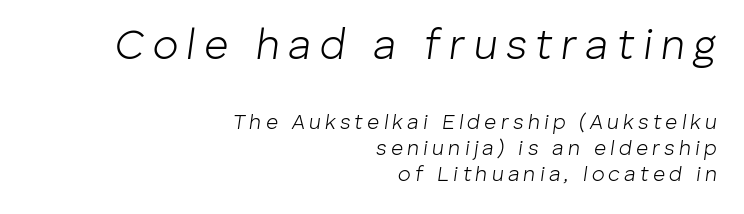
Q: Is the text bold? A: No.
Q: Is the text italic (slanted)? A: Yes, it leans right by about 8 degrees.
Q: Is the text underlined? A: No.
Q: How is the paragraph aligned? A: Right-aligned.
Q: Is the spacing between letters normal or unusually wide? A: Unusually wide.
Q: Which block of text is set in a larger size, the first (top) or the second (bottom)? A: The first (top) one.
Q: Width (condensed, normal, or wide)? A: Normal.
Q: Stroke contrast? A: Low.
Q: x-height? A: Medium.
Q: Monospaced? A: No.
